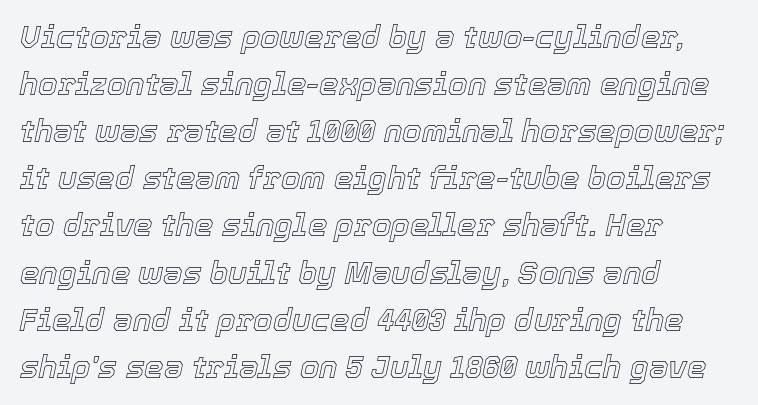
The block of text has a typical density, with ordinary space between rows. This rendering features lettering with no underline. Is the block centered? No — it sits flush against the left margin. The horizontal fit of the characters is conventional and even.
